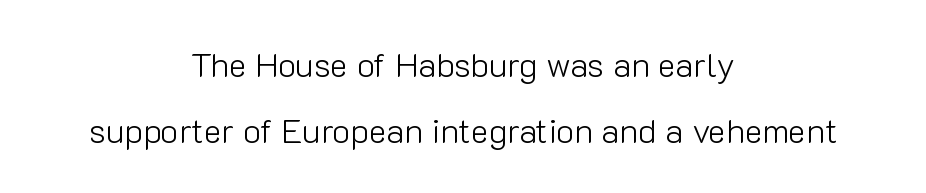
{"serif": "no", "italic": "no", "bold": "no", "weight": "light", "width": "normal", "stroke_contrast": "low", "x_height": "medium", "monospaced": "no", "underline": "no", "align": "center", "line_spacing": "loose", "line_spacing_ratio": 1.94, "letter_spacing": "normal", "letter_spacing_em": 0.0, "glyph_px": 34}
